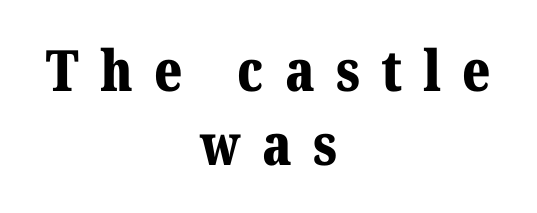
Letters rest on an invisible, unmarked baseline. A student would call this center alignment; a typographer would say set centered. Does extra space separate the letters? Yes, quite a lot of it. Whoever set this chose a conventional vertical rhythm. No italicization has been applied; the sample stays upright. Character widths vary here, with narrow letters taking less room than wide ones.
